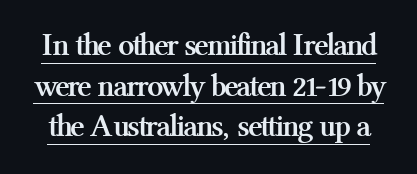
{"serif": "yes", "italic": "no", "bold": "yes", "weight": "semibold", "width": "normal", "stroke_contrast": "medium", "x_height": "medium", "monospaced": "no", "underline": "yes", "line_spacing": "normal", "line_spacing_ratio": 1.27, "letter_spacing": "normal", "letter_spacing_em": 0.0, "glyph_px": 32}
